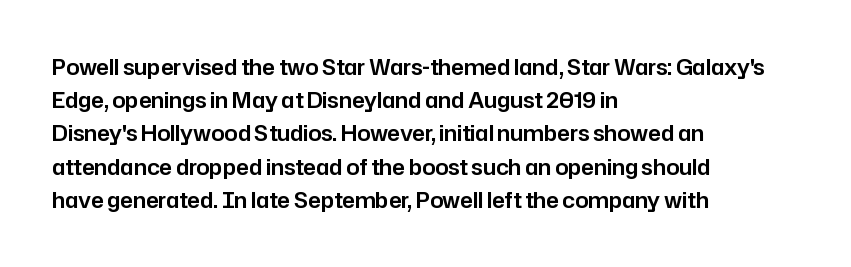
The image shows 21 px text type, upright; set left-aligned, normal line spacing (1.58x), normal letter spacing, not underlined.
